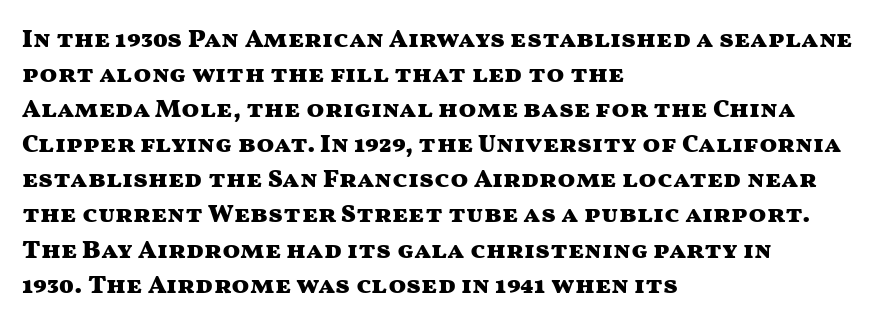
Spacing between characters is what you'd get straight out of the box. If you drew a line through each stem, it would be perfectly vertical. Which margin do the lines hug? The left one — the right edge is uneven. Leading: standard. Is the type bold? Yes — the strokes are clearly thick and heavy.
